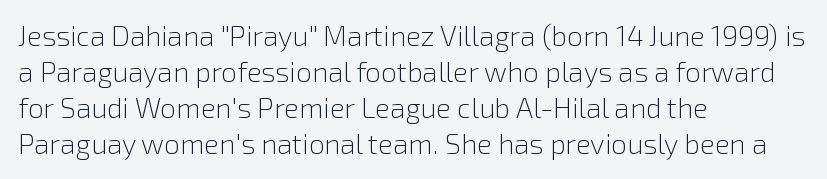
{"serif": "no", "italic": "no", "bold": "no", "weight": "light", "width": "normal", "x_height": "medium", "monospaced": "no", "underline": "no", "align": "left", "line_spacing": "normal", "line_spacing_ratio": 1.29, "letter_spacing": "normal", "letter_spacing_em": 0.0, "glyph_px": 28}
